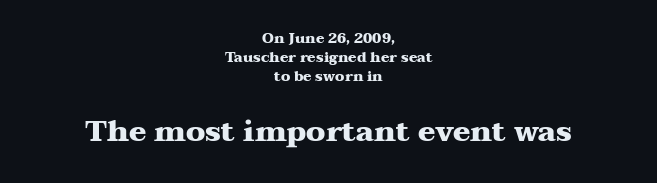
{"serif": "yes", "italic": "no", "bold": "yes", "weight": "heavy", "width": "wide", "stroke_contrast": "medium", "x_height": "medium", "monospaced": "no", "underline": "no", "align": "center", "line_spacing": "normal", "line_spacing_ratio": 1.37, "letter_spacing": "normal", "letter_spacing_em": 0.0, "larger_block": "second", "size_ratio": 2.07, "glyph_px": 29}
